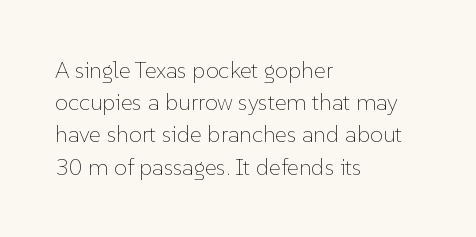
Q: Is the text bold? A: No.
Q: Is the text italic (slanted)? A: No, it is upright.
Q: Is the text underlined? A: No.
Q: How is the paragraph aligned? A: Left-aligned.
Q: Is the spacing between letters normal or unusually wide? A: Normal.
Q: Is the spacing between lines tight, normal or loose? A: Normal.
